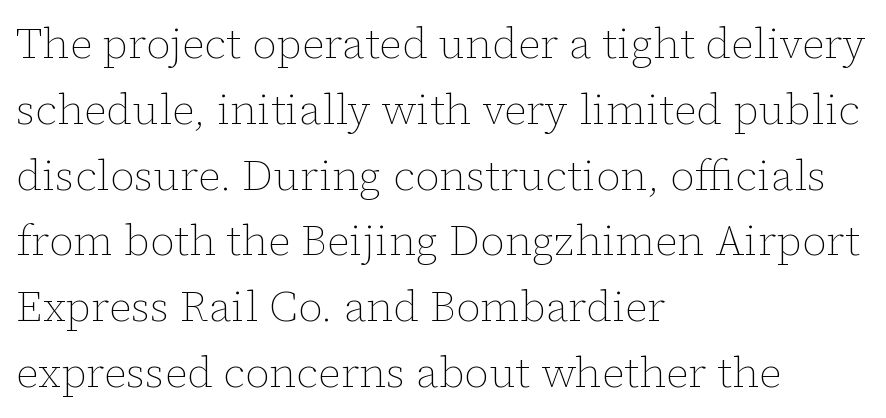
The image shows 43 px thin type, upright; set left-aligned, normal line spacing (1.53x), normal letter spacing, not underlined; low stroke contrast and a medium x-height.
